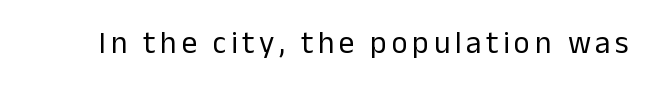
The type family on display is of the sans-serif kind. The string is rendered with underlining switched off. Varying glyph widths throughout — classic text-font behaviour. The cut favours lightness, reaching ordinary text weight at its darkest.
